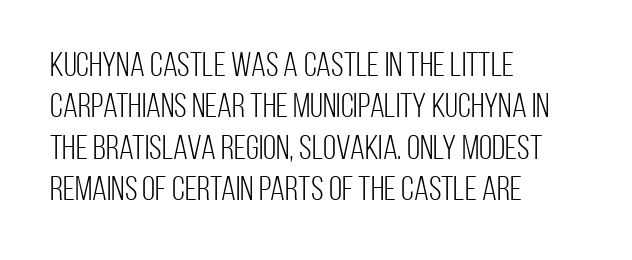
The image shows 34 px light, condensed sans-serif type, upright; set left-aligned, line spacing 1.22x, normal letter spacing, not underlined; low stroke contrast and a large x-height.
